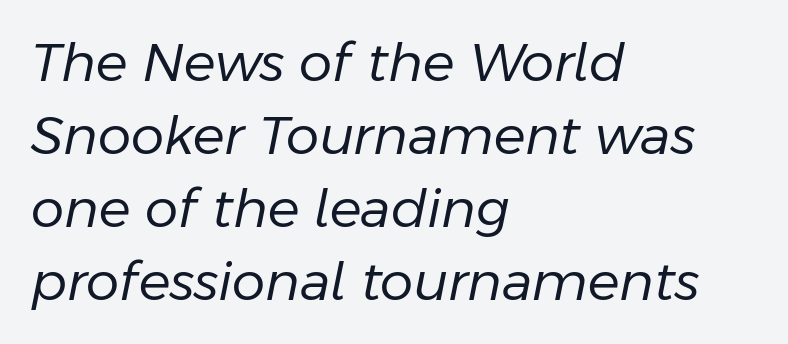
Q: Is the text bold? A: No.
Q: Is the text italic (slanted)? A: Yes, it leans right by about 11 degrees.
Q: Is the text underlined? A: No.
Q: How is the paragraph aligned? A: Left-aligned.
Q: Is the spacing between letters normal or unusually wide? A: Normal.
Q: Is the spacing between lines tight, normal or loose? A: Normal.
Q: Width (condensed, normal, or wide)? A: Normal.
Q: Stroke contrast? A: Low.
Q: x-height? A: Medium.
Q: Monospaced? A: No.
